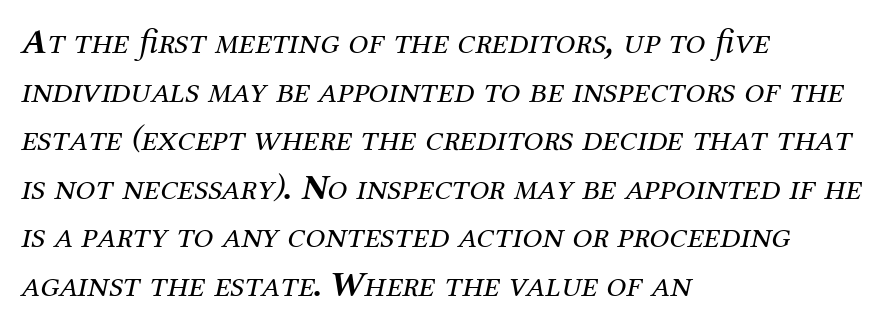
{"serif": "yes", "italic": "yes", "lean": "right", "slant_degrees": 12, "bold": "no", "weight": "regular", "width": "normal", "stroke_contrast": "medium", "x_height": "medium", "monospaced": "no", "underline": "no", "align": "left", "line_spacing": "normal", "line_spacing_ratio": 1.35, "letter_spacing": "normal", "letter_spacing_em": 0.0, "glyph_px": 36}
